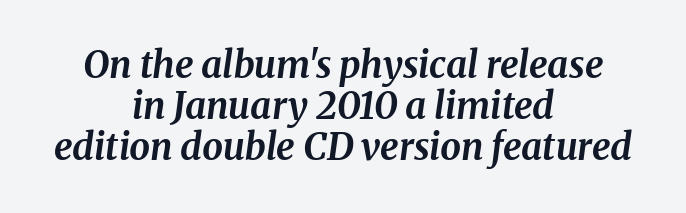
The passage is arranged like a title page — every line centered. Summary of vertical rhythm: compact, with narrow interline spacing. Italic: yes, the glyphs are oblique. Any mark beneath the type? The region is blank. Varying glyph widths throughout — classic text-font behaviour.
